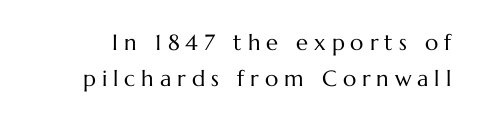
{"italic": "no", "bold": "no", "underline": "no", "line_spacing": "normal", "line_spacing_ratio": 1.64, "letter_spacing": "wide", "letter_spacing_em": 0.27, "glyph_px": 22}
